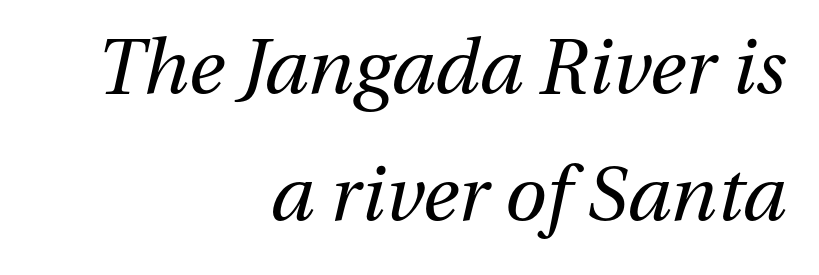
{"italic": "yes", "lean": "right", "slant_degrees": 13, "bold": "no", "weight": "regular", "width": "normal", "stroke_contrast": "medium", "x_height": "medium", "monospaced": "no", "underline": "no", "align": "right", "line_spacing": "normal", "line_spacing_ratio": 1.67, "letter_spacing": "normal", "letter_spacing_em": 0.0, "glyph_px": 76}
